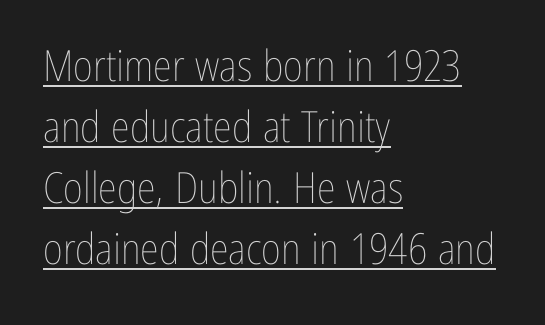
The image shows 43 px thin, condensed type, upright; set left-aligned, normal line spacing (1.42x), normal letter spacing, underlined; low stroke contrast and a medium x-height.
